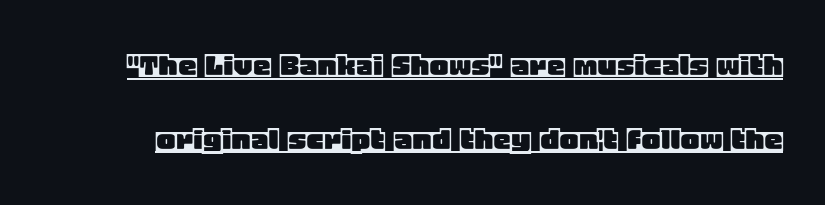
The image shows 36 px text type, upright; set loose line spacing (2.05x), normal letter spacing, underlined; a large x-height.
